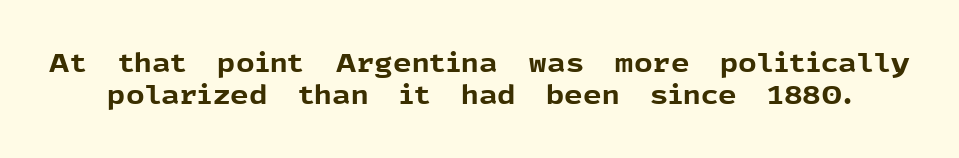
Q: Is the text bold? A: Yes.
Q: Is the text italic (slanted)? A: No, it is upright.
Q: Is the text underlined? A: No.
Q: Is the spacing between letters normal or unusually wide? A: Normal.
